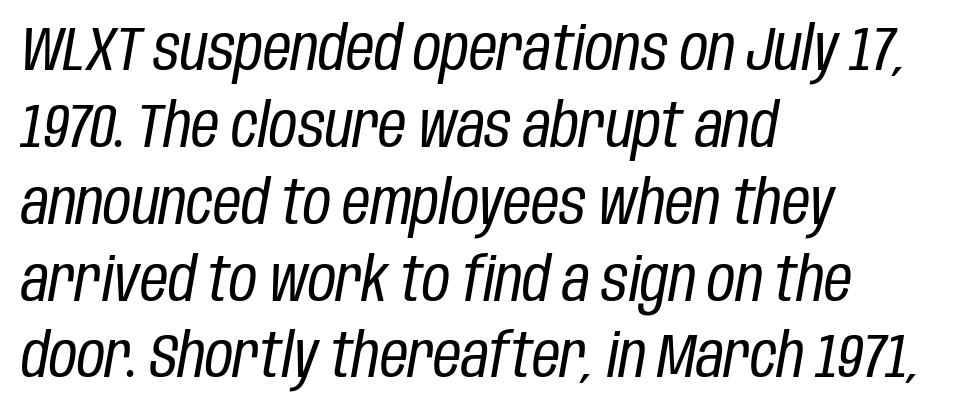
{"italic": "yes", "lean": "right", "slant_degrees": 10, "bold": "no", "weight": "regular", "width": "condensed", "stroke_contrast": "low", "x_height": "large", "monospaced": "no", "underline": "no", "align": "left", "line_spacing": "normal", "line_spacing_ratio": 1.26, "letter_spacing": "normal", "letter_spacing_em": 0.0, "glyph_px": 61}
